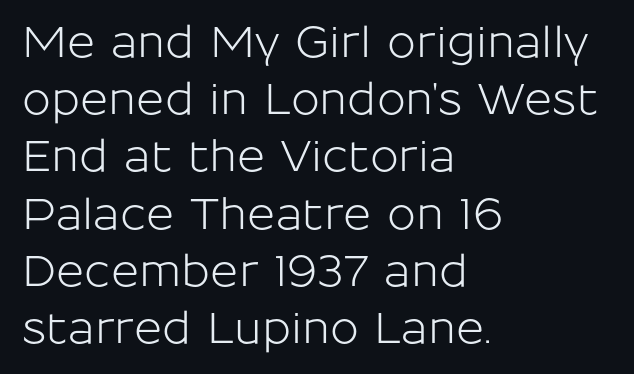
{"serif": "no", "italic": "no", "width": "normal", "stroke_contrast": "low", "x_height": "medium", "monospaced": "no", "underline": "no", "align": "left", "line_spacing": "normal", "line_spacing_ratio": 1.33, "letter_spacing": "normal", "letter_spacing_em": 0.0, "glyph_px": 43}
